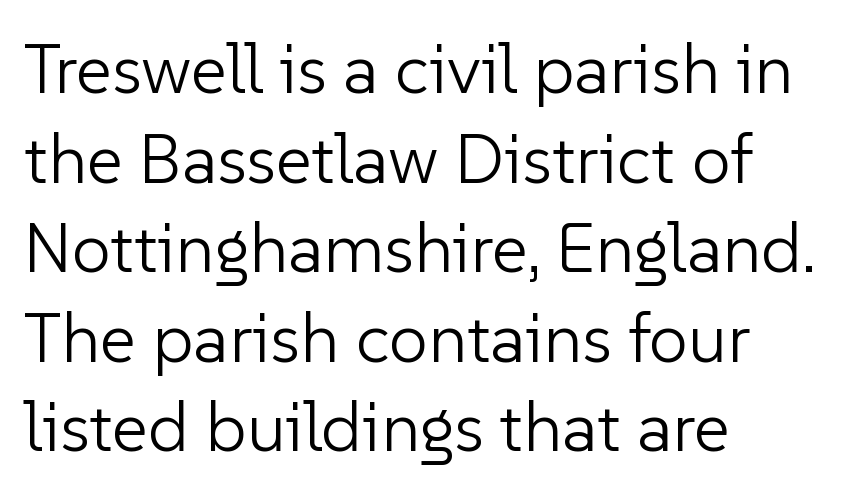
The designer went with a sans here, leaving each stem footless. The space between consecutive lines is moderate. These lines were composed using upright roman letters. A bare baseline throughout the passage. Summary of weight: not heavy and not bold.
